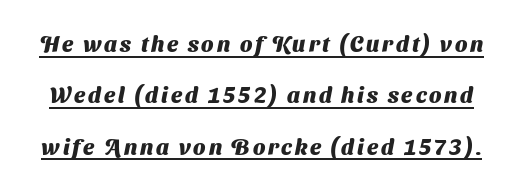
{"bold": "yes", "underline": "yes", "line_spacing": "loose", "line_spacing_ratio": 2.33, "glyph_px": 22}
